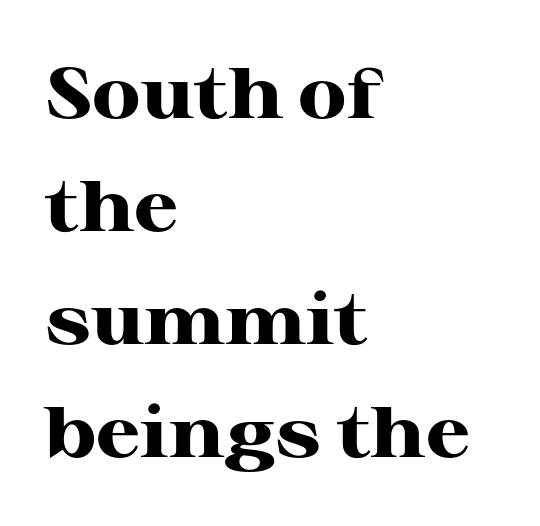
Q: Is the text bold? A: Yes.
Q: Is the text italic (slanted)? A: No, it is upright.
Q: Is the typeface a serif or a sans-serif typeface? A: Serif.
Q: Is the text underlined? A: No.
Q: How is the paragraph aligned? A: Left-aligned.
Q: Is the spacing between letters normal or unusually wide? A: Normal.
Q: Is the spacing between lines tight, normal or loose? A: Normal.
Q: Width (condensed, normal, or wide)? A: Wide.
Q: Stroke contrast? A: High.
Q: x-height? A: Medium.
Q: Monospaced? A: No.
